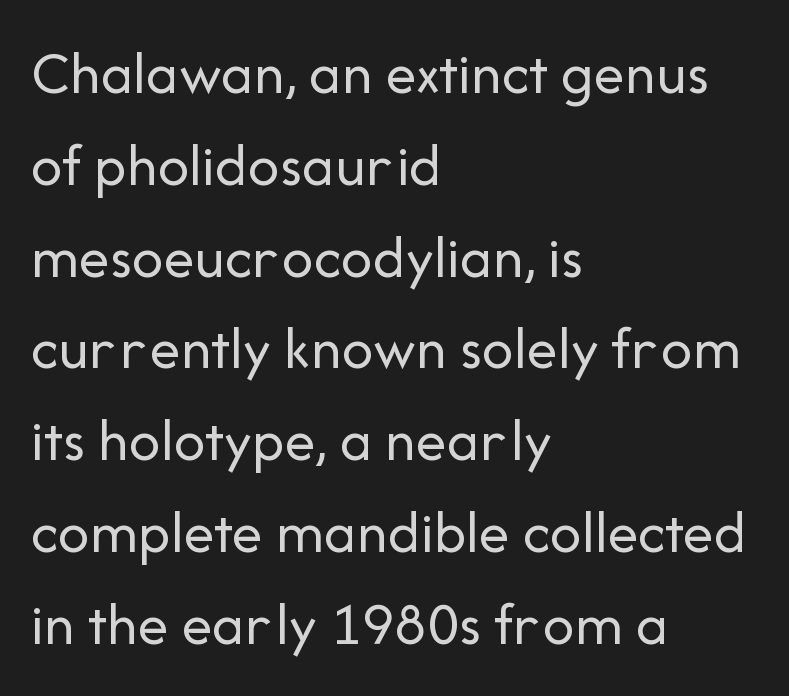
The image shows 62 px regular-weight sans-serif type, upright; set left-aligned, normal line spacing (1.48x), normal letter spacing, not underlined; low stroke contrast and a medium x-height.
